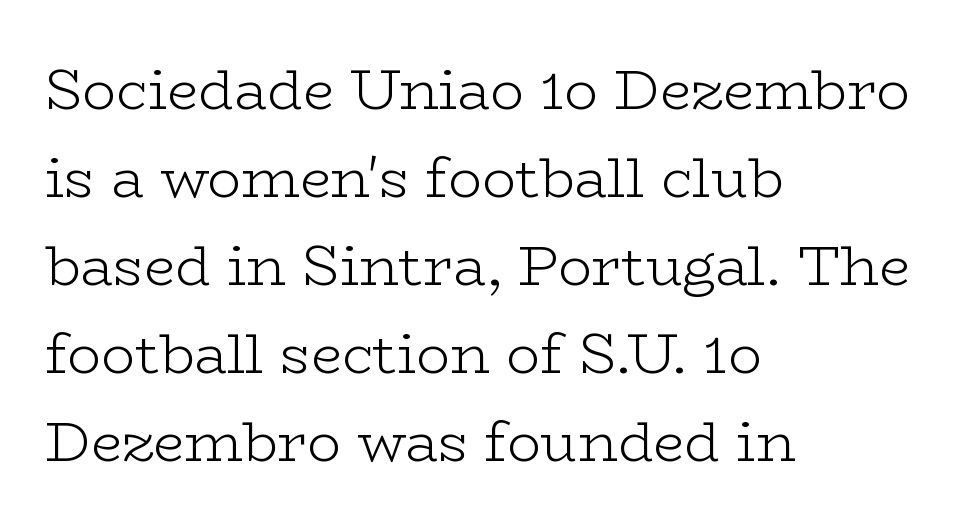
The space beneath each line is pristine and unruled. Each line starts at the same left margin while the right side varies. This sample keeps an unexceptional amount of space between lines. Stroke thickness stays within the range of a standard reading face or lighter. The type family on display is of the serif kind.
